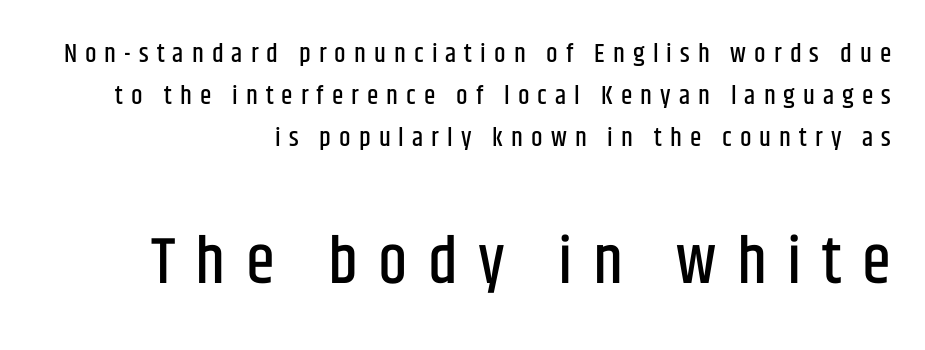
Q: Is the text italic (slanted)? A: No, it is upright.
Q: Is the typeface a serif or a sans-serif typeface? A: Sans-serif.
Q: Is the text underlined? A: No.
Q: How is the paragraph aligned? A: Right-aligned.
Q: Is the spacing between letters normal or unusually wide? A: Unusually wide.
Q: Is the spacing between lines tight, normal or loose? A: Normal.
Q: Which block of text is set in a larger size, the first (top) or the second (bottom)? A: The second (bottom) one.
Q: Width (condensed, normal, or wide)? A: Condensed.
Q: Stroke contrast? A: Low.
Q: x-height? A: Large.
Q: Monospaced? A: No.
